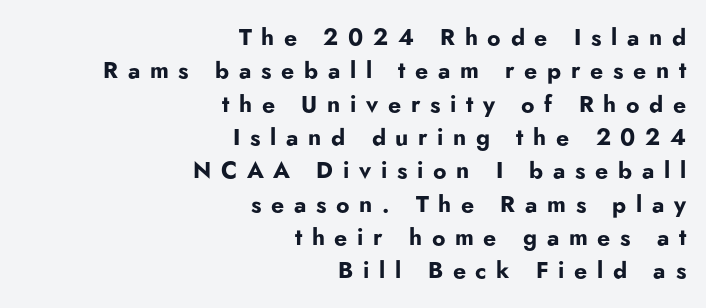
Q: Is the text bold? A: Yes.
Q: Is the text italic (slanted)? A: No, it is upright.
Q: Is the text underlined? A: No.
Q: How is the paragraph aligned? A: Right-aligned.
Q: Is the spacing between letters normal or unusually wide? A: Unusually wide.
Q: Is the spacing between lines tight, normal or loose? A: Normal.
